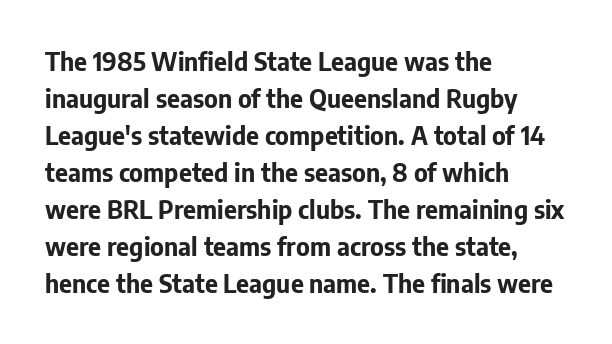
The image shows 25 px bold type, upright; set left-aligned, normal line spacing (1.48x), normal letter spacing, not underlined.
